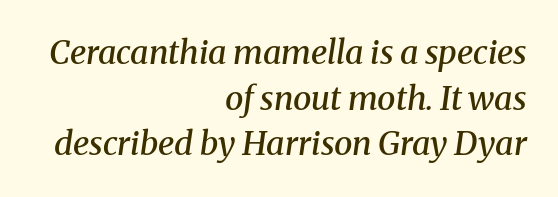
The image shows 33 px semibold serif type, italic (leaning right); set right-aligned, normal line spacing (1.38x), normal letter spacing, not underlined; medium stroke contrast and a medium x-height.
